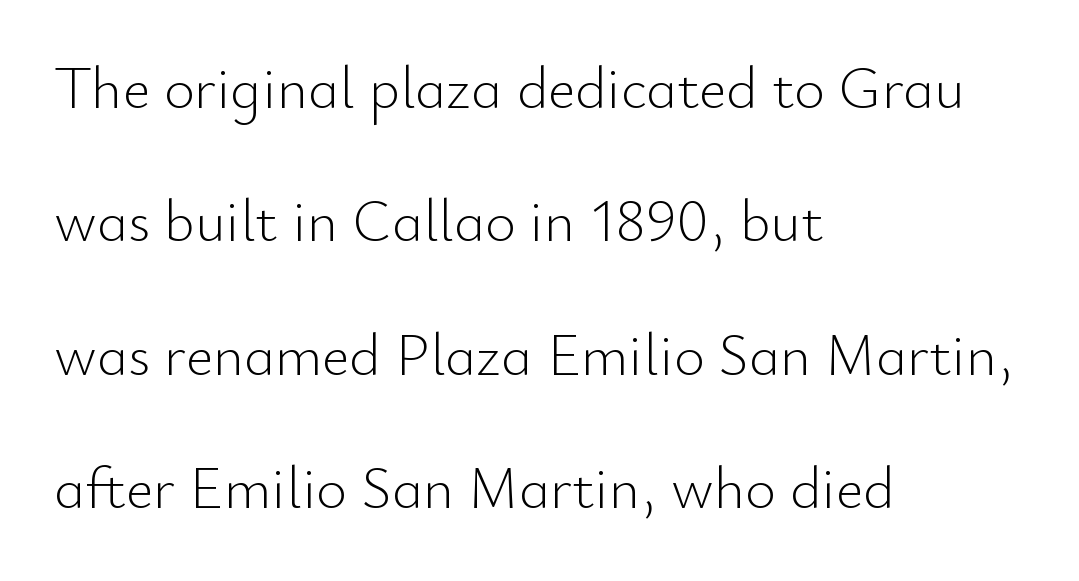
{"serif": "no", "italic": "no", "bold": "no", "weight": "light", "width": "normal", "stroke_contrast": "low", "x_height": "small", "monospaced": "no", "underline": "no", "align": "left", "line_spacing": "loose", "line_spacing_ratio": 2.26, "letter_spacing": "normal", "letter_spacing_em": 0.0, "glyph_px": 59}
